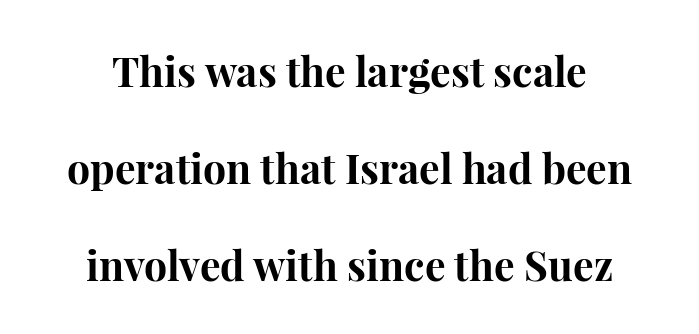
The image shows 41 px bold serif type, upright; set loose line spacing (2.36x), normal letter spacing, not underlined; high stroke contrast and a medium x-height.
